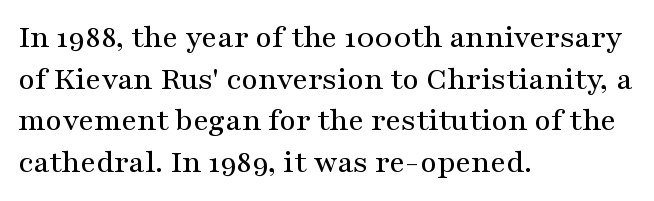
{"serif": "yes", "italic": "no", "width": "wide", "stroke_contrast": "medium", "x_height": "medium", "monospaced": "no", "underline": "no", "align": "left", "line_spacing": "normal", "line_spacing_ratio": 1.3, "letter_spacing": "normal", "letter_spacing_em": 0.0, "glyph_px": 32}
